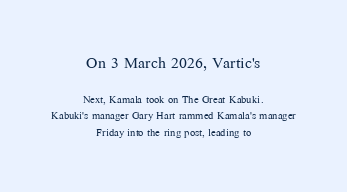
Large over small — that's the arrangement of the two blocks here. Does the copy run flush right? No — it is centered line by line. The passage shown has conventional tracking throughout. Beneath every word, the page is bare. A quiet, ordinary-to-light weight characterises the typeface.
